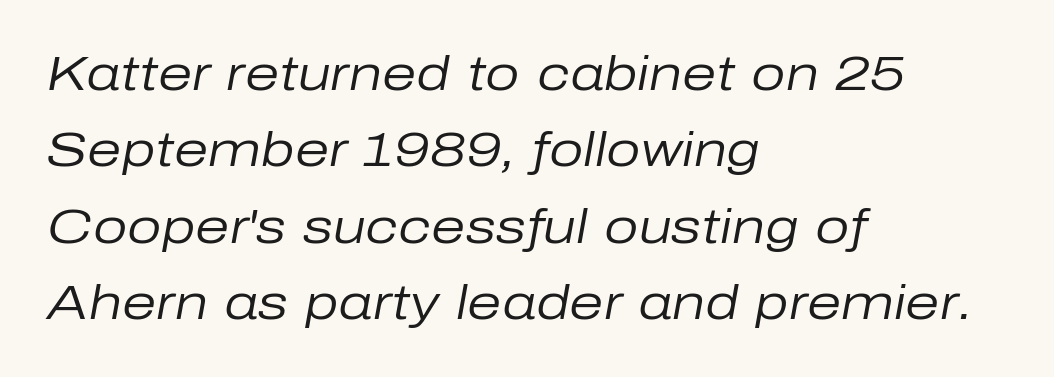
{"italic": "yes", "lean": "right", "slant_degrees": 10, "bold": "no", "weight": "regular", "width": "normal", "stroke_contrast": "low", "x_height": "medium", "monospaced": "no", "underline": "no", "align": "left", "line_spacing": "normal", "line_spacing_ratio": 1.56, "letter_spacing": "normal", "letter_spacing_em": 0.0, "glyph_px": 49}
